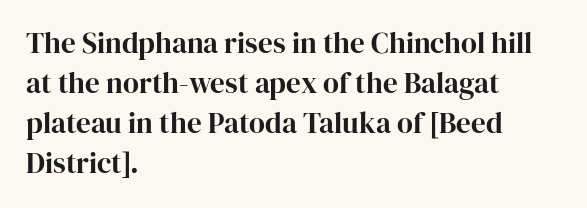
{"serif": "yes", "italic": "no", "width": "normal", "stroke_contrast": "high", "x_height": "medium", "monospaced": "no", "underline": "no", "align": "left", "line_spacing": "normal", "line_spacing_ratio": 1.38, "letter_spacing": "normal", "letter_spacing_em": 0.0, "glyph_px": 29}
